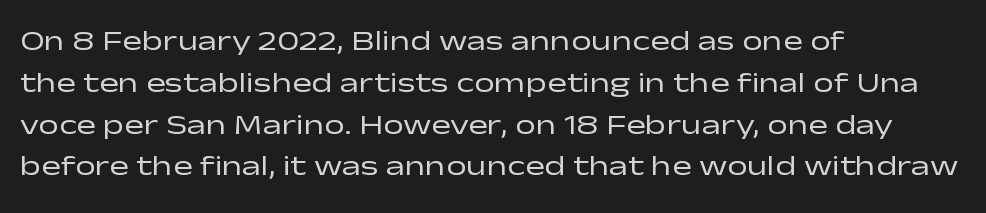
The image shows 29 px regular-weight, wide sans-serif type, upright; set left-aligned, normal line spacing (1.44x), normal letter spacing, not underlined; low stroke contrast and a medium x-height.
